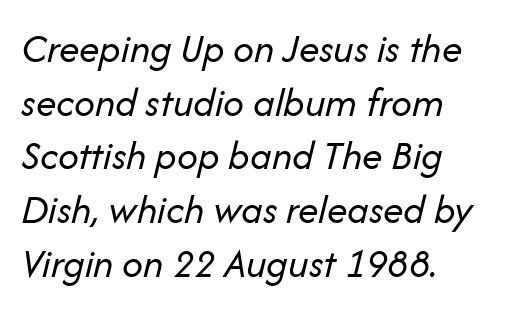
{"italic": "yes", "lean": "right", "slant_degrees": 14, "bold": "no", "weight": "regular", "width": "normal", "stroke_contrast": "low", "x_height": "medium", "monospaced": "no", "underline": "no", "align": "left", "line_spacing": "normal", "line_spacing_ratio": 1.31, "letter_spacing": "normal", "letter_spacing_em": 0.0, "glyph_px": 41}
